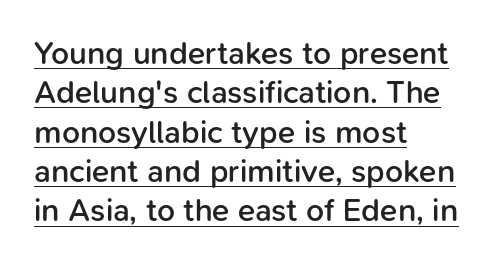
Q: Is the text bold? A: Semi-bold.
Q: Is the text italic (slanted)? A: No, it is upright.
Q: Is the typeface a serif or a sans-serif typeface? A: Sans-serif.
Q: Is the text underlined? A: Yes.
Q: How is the paragraph aligned? A: Left-aligned.
Q: Is the spacing between letters normal or unusually wide? A: Normal.
Q: Width (condensed, normal, or wide)? A: Normal.
Q: Stroke contrast? A: Low.
Q: x-height? A: Medium.
Q: Monospaced? A: No.
